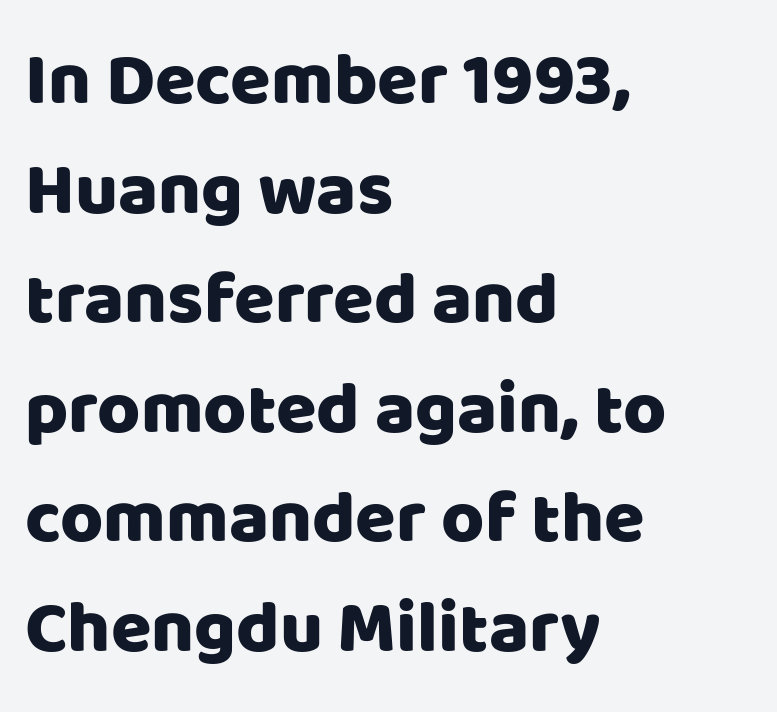
The image shows 74 px sans-serif type, upright; set left-aligned, normal line spacing (1.48x), normal letter spacing, not underlined; low stroke contrast and a large x-height.
